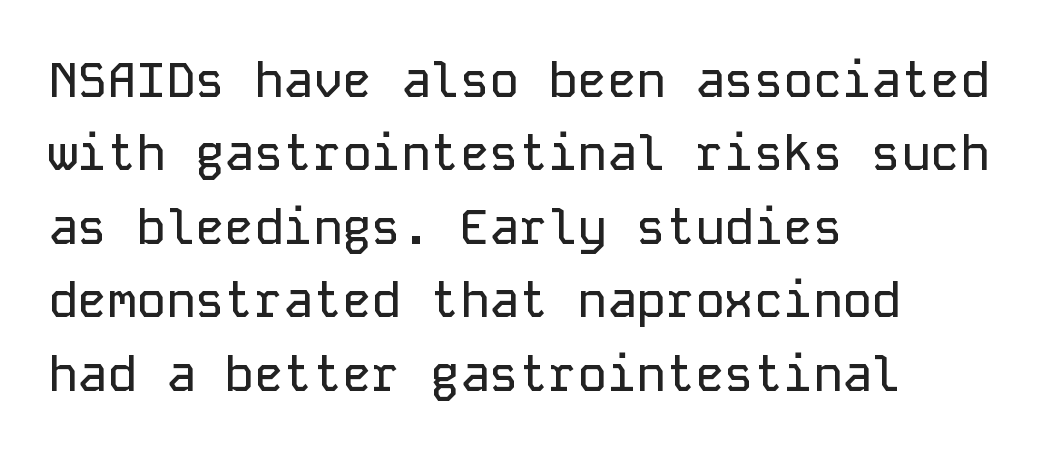
Lines of text with bare space underneath. How would I describe the line gaps? Plain and ordinary. Each letter's strokes conclude bluntly, with no projecting serifs. You can tell it's not italic because the verticals are truly vertical. Think of a typewriter: that constant character pitch is what you see here. Short note: letters normally spaced.
